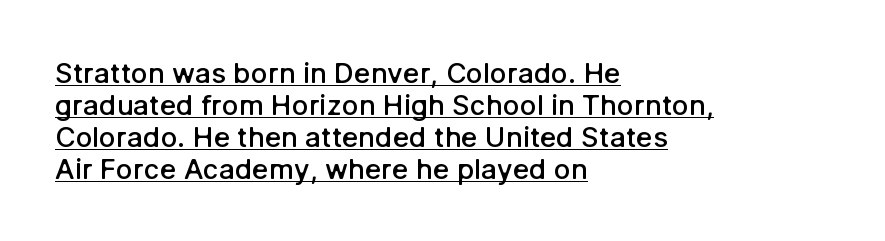
{"serif": "no", "italic": "no", "bold": "semi", "weight": "semibold", "width": "normal", "stroke_contrast": "low", "x_height": "medium", "monospaced": "no", "underline": "yes", "align": "left", "line_spacing": "tight", "line_spacing_ratio": 1.14, "letter_spacing": "normal", "letter_spacing_em": 0.0, "glyph_px": 28}
